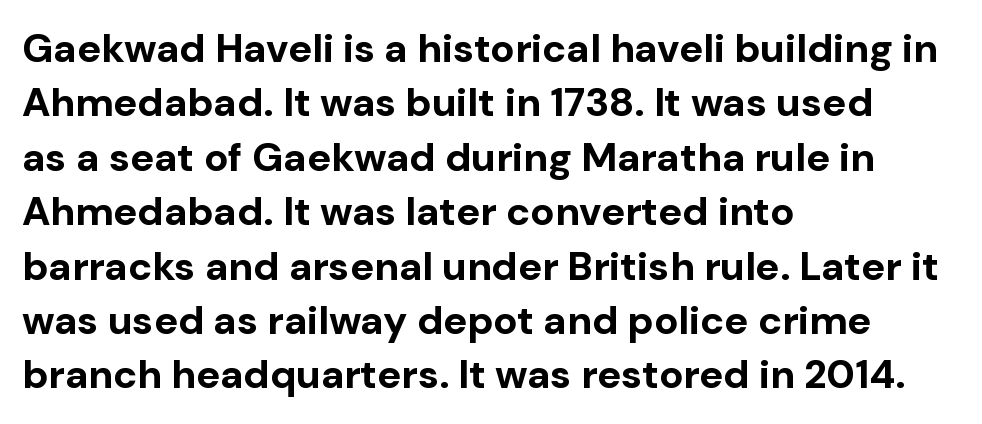
The paragraph has a hard left edge and a soft right edge. Here the glyphs are tracked normally, forming tight word shapes. Each letter keeps its own natural width here, so spacing adapts to shape. The typesetting leans heavy: a genuine bold. Does the type have serifs? No, each stem ends abruptly.
